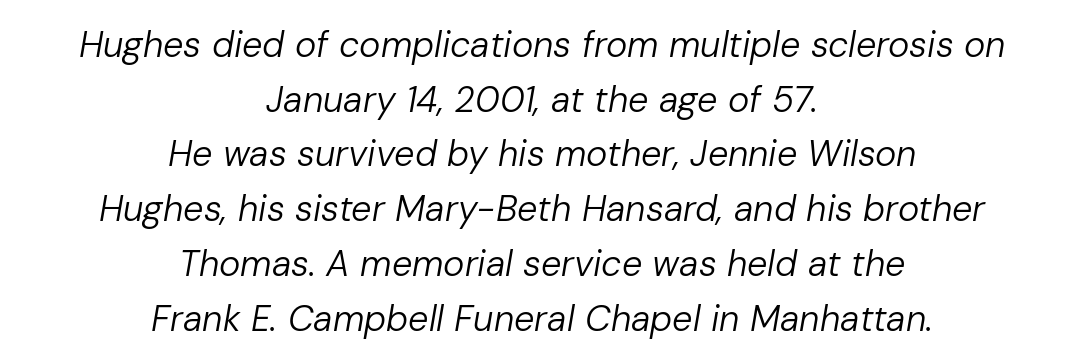
{"italic": "yes", "lean": "right", "slant_degrees": 10, "bold": "no", "weight": "regular", "width": "normal", "stroke_contrast": "low", "x_height": "medium", "monospaced": "no", "underline": "no", "align": "center", "line_spacing": "normal", "line_spacing_ratio": 1.52, "letter_spacing": "normal", "letter_spacing_em": 0.0, "glyph_px": 36}
